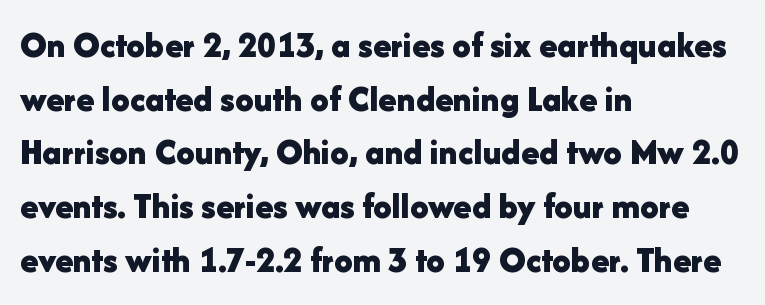
{"serif": "no", "italic": "no", "bold": "yes", "weight": "bold", "width": "normal", "stroke_contrast": "low", "x_height": "medium", "monospaced": "no", "underline": "no", "align": "left", "line_spacing": "normal", "line_spacing_ratio": 1.45, "letter_spacing": "normal", "letter_spacing_em": 0.0, "glyph_px": 37}
